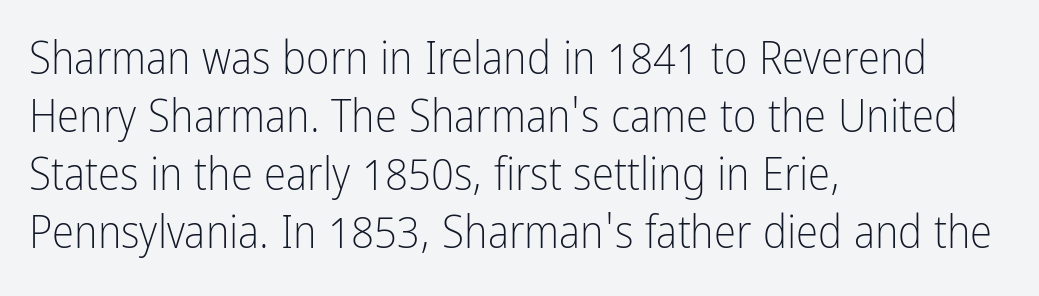
{"serif": "no", "italic": "no", "bold": "no", "weight": "light", "width": "condensed", "stroke_contrast": "low", "x_height": "medium", "monospaced": "no", "underline": "no", "align": "left", "line_spacing": "normal", "line_spacing_ratio": 1.29, "letter_spacing": "normal", "letter_spacing_em": 0.0, "glyph_px": 45}
